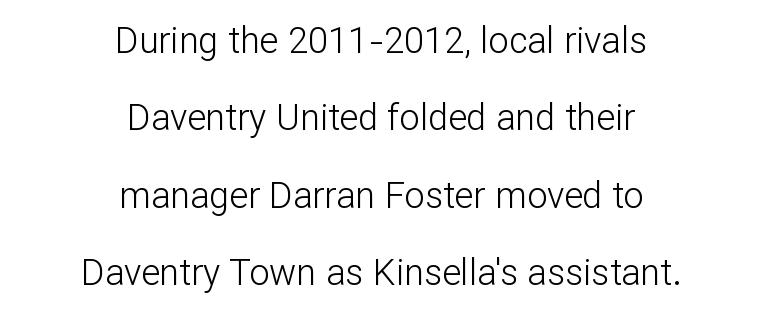
{"serif": "no", "italic": "no", "bold": "no", "weight": "light", "width": "normal", "stroke_contrast": "low", "x_height": "medium", "monospaced": "no", "underline": "no", "align": "center", "line_spacing": "loose", "line_spacing_ratio": 2.15, "letter_spacing": "normal", "letter_spacing_em": 0.0, "glyph_px": 36}
